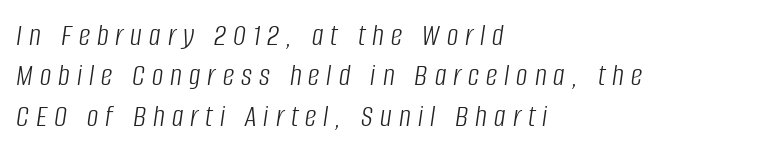
The image shows 32 px light, condensed type, italic (leaning right); set left-aligned, normal line spacing (1.26x), unusually wide letter spacing (+0.22 em), not underlined; low stroke contrast and a large x-height.
